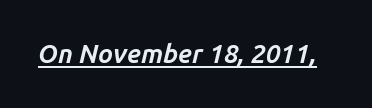
Caption: bold face, heavy strokes. Looks like someone drew a line under every word here. This sample uses plain, unmodified letter spacing. Italic: yes, the glyphs are oblique.
